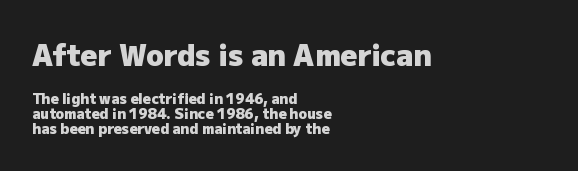
Q: Is the text bold? A: Yes.
Q: Is the text italic (slanted)? A: No, it is upright.
Q: Is the typeface a serif or a sans-serif typeface? A: Sans-serif.
Q: Is the text underlined? A: No.
Q: How is the paragraph aligned? A: Left-aligned.
Q: Is the spacing between letters normal or unusually wide? A: Normal.
Q: Is the spacing between lines tight, normal or loose? A: Tight.
Q: Which block of text is set in a larger size, the first (top) or the second (bottom)? A: The first (top) one.
Q: Width (condensed, normal, or wide)? A: Normal.
Q: Stroke contrast? A: Low.
Q: x-height? A: Medium.
Q: Monospaced? A: No.
